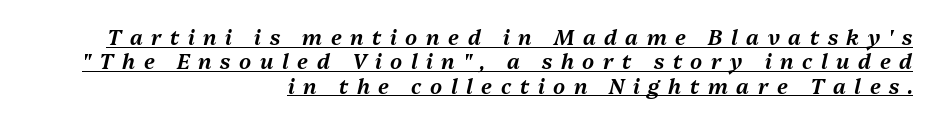
{"italic": "yes", "lean": "right", "slant_degrees": 13, "underline": "yes", "align": "right", "line_spacing_ratio": 1.16, "letter_spacing": "wide", "letter_spacing_em": 0.41, "glyph_px": 21}
